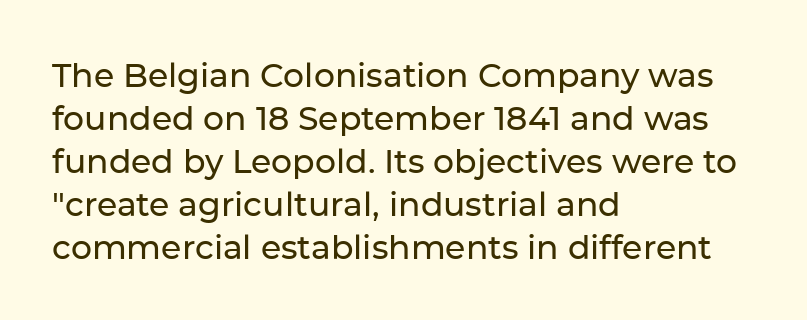
Think of a printed novel: that variable character pitch is what you see here. How would I describe the line gaps? Plain and ordinary. A typesetter would mark this as roman, not italic. Nope, no serifs anywhere on these letters.
